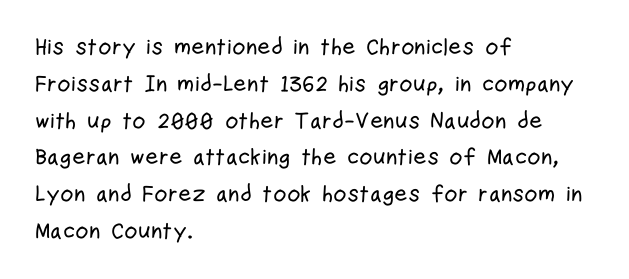
{"italic": "no", "underline": "no", "align": "left", "line_spacing": "normal", "line_spacing_ratio": 1.6, "letter_spacing": "normal", "letter_spacing_em": 0.0, "glyph_px": 23}
